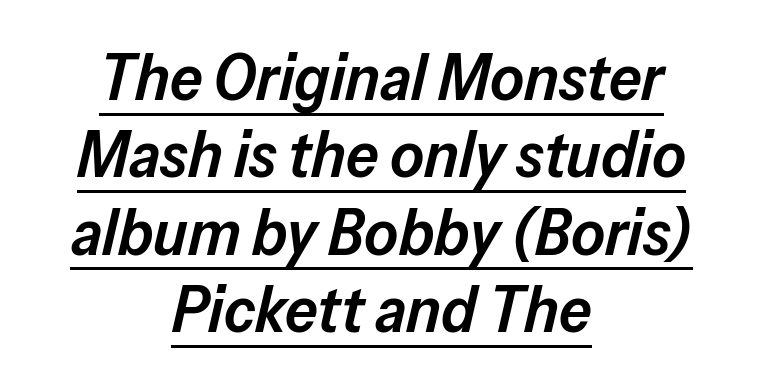
Q: Is the text bold? A: Semi-bold.
Q: Is the text italic (slanted)? A: Yes, it leans right by about 13 degrees.
Q: Is the text underlined? A: Yes.
Q: How is the paragraph aligned? A: Centered.
Q: Is the spacing between letters normal or unusually wide? A: Normal.
Q: Width (condensed, normal, or wide)? A: Normal.
Q: Stroke contrast? A: Low.
Q: x-height? A: Medium.
Q: Monospaced? A: No.
